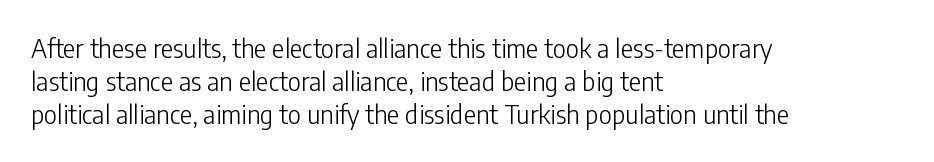
The image shows 26 px text type, upright; set left-aligned, normal line spacing (1.27x), normal letter spacing, not underlined.
